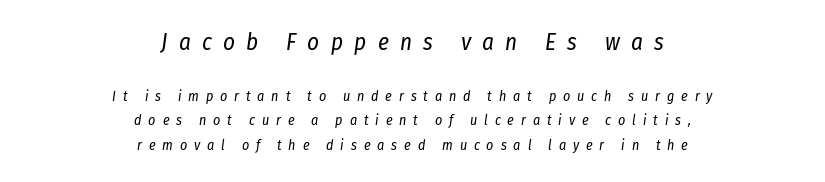
Horizontal alignment here is central, giving a formal, balanced look. Block one is the big one; block two sits smaller underneath. The letters are slanted; this is an italic face. Unbolded letterforms with no extra heft. Observe the wide spacing: letters keep a clear distance from each other. The space directly below the letters is spotless.
